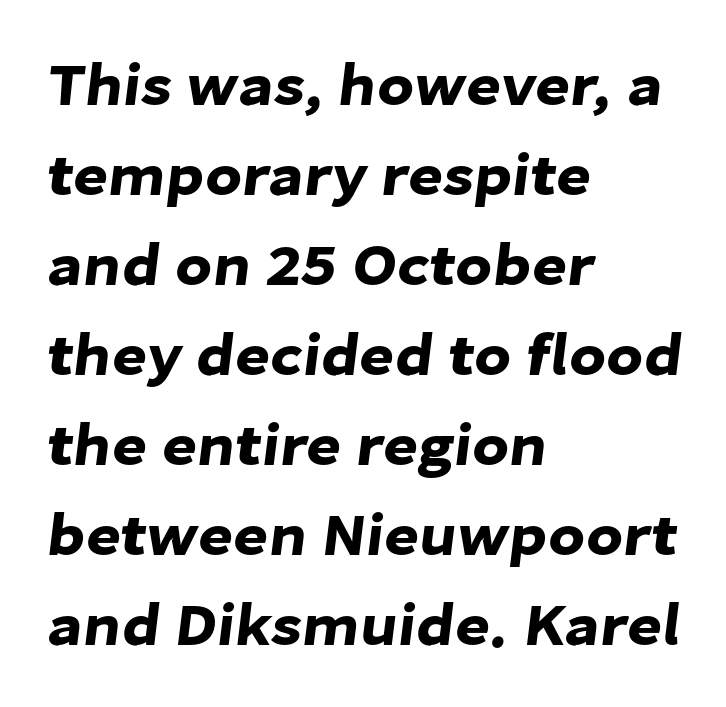
The image shows 60 px sans-serif type; set left-aligned, normal line spacing (1.5x), normal letter spacing, not underlined; low stroke contrast and a medium x-height.
